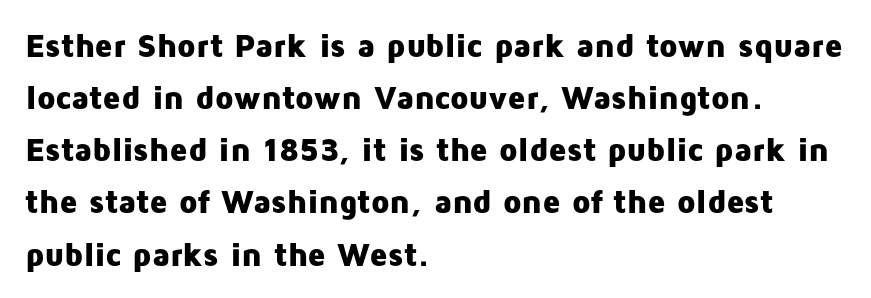
The image shows 33 px heavy sans-serif type, upright; set left-aligned, normal line spacing (1.58x), normal letter spacing, not underlined; low stroke contrast and a medium x-height.
